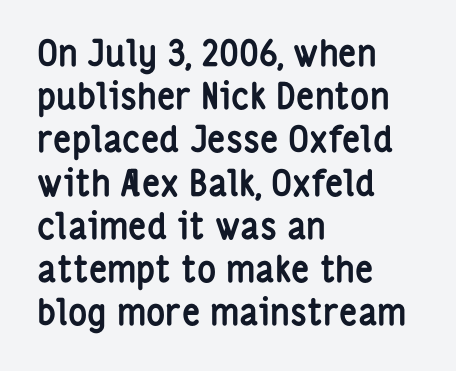
Weight: bold. Notice how the stems are strictly vertical — no italics here. In terms of letterform style, serifs are entirely absent. This rendering features lettering with no underline. Default kerning and tracking; the words read as compact shapes. The letters advance in unequal steps, a hallmark of proportional type.
